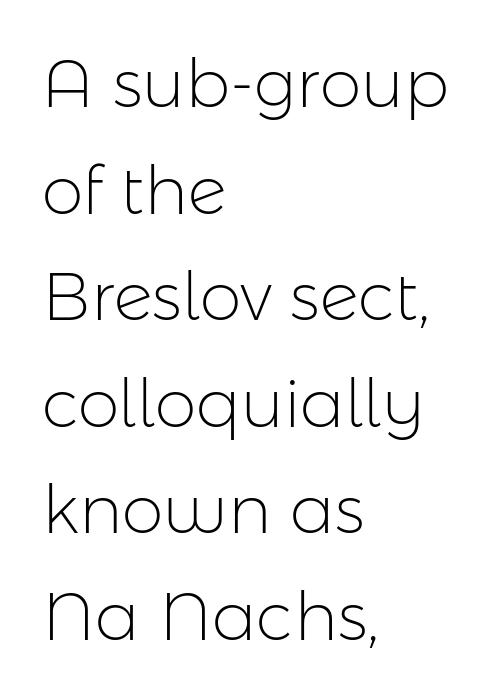
Q: Is the text bold? A: No.
Q: Is the text italic (slanted)? A: No, it is upright.
Q: Is the typeface a serif or a sans-serif typeface? A: Sans-serif.
Q: Is the text underlined? A: No.
Q: How is the paragraph aligned? A: Left-aligned.
Q: Is the spacing between letters normal or unusually wide? A: Normal.
Q: Is the spacing between lines tight, normal or loose? A: Normal.
Q: Width (condensed, normal, or wide)? A: Normal.
Q: Stroke contrast? A: Low.
Q: x-height? A: Medium.
Q: Monospaced? A: No.
